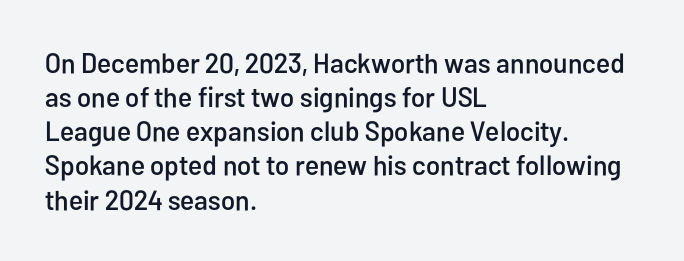
The face used here is proportionally spaced, like ordinary book or web type. Underline: absent. The gaps between neighbouring characters are ordinary and unremarkable. Compared with a centered layout, this one pins lines to the left instead. This sample uses an upright cut, with every glyph sitting square on the baseline. Are there feet on the stems? There aren't — it's a sans.
